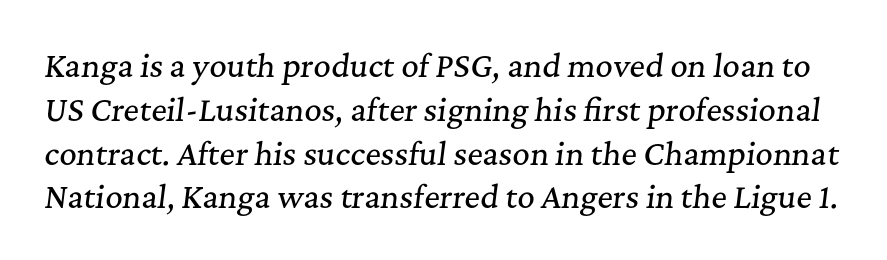
Observe the lean: these are italic letterforms. Do the characters align in a grid? No, the font is proportional. The glyphs in this specimen are seriffed. The passage shown stacks its lines at a standard gap.
